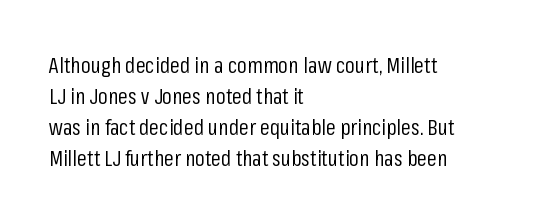
The image shows 22 px text type, upright; set left-aligned, normal line spacing (1.41x), normal letter spacing, not underlined.
